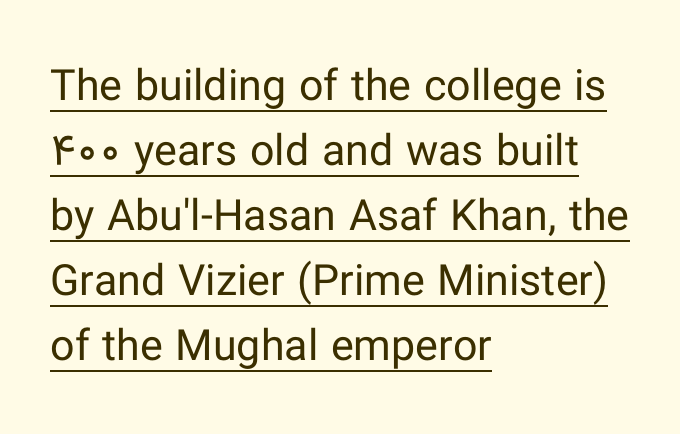
The image shows 43 px regular-weight sans-serif type, upright; set left-aligned, normal line spacing (1.51x), normal letter spacing, underlined; low stroke contrast and a medium x-height.
